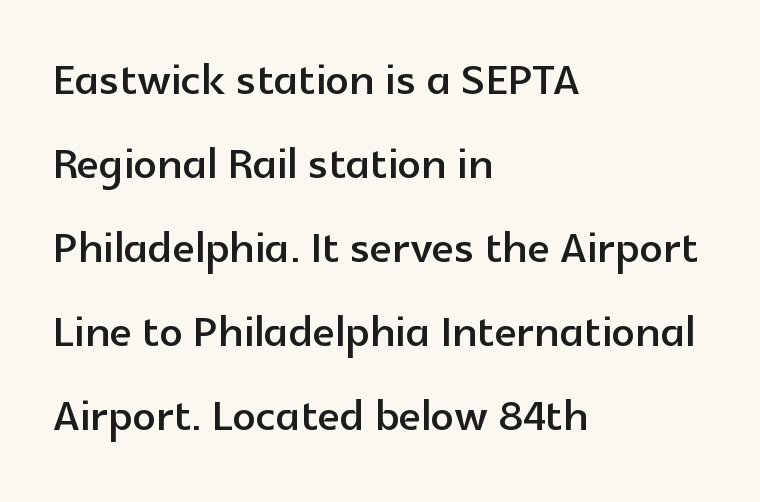
The image shows 58 px sans-serif type, upright; set left-aligned, normal line spacing (1.45x), normal letter spacing, not underlined; a medium x-height.
